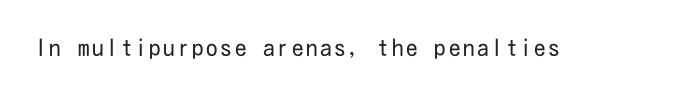
Honestly, there is no underline to notice here at all. This is roman type, the default non-slanted kind. Weight: not bold — regular or lighter.
